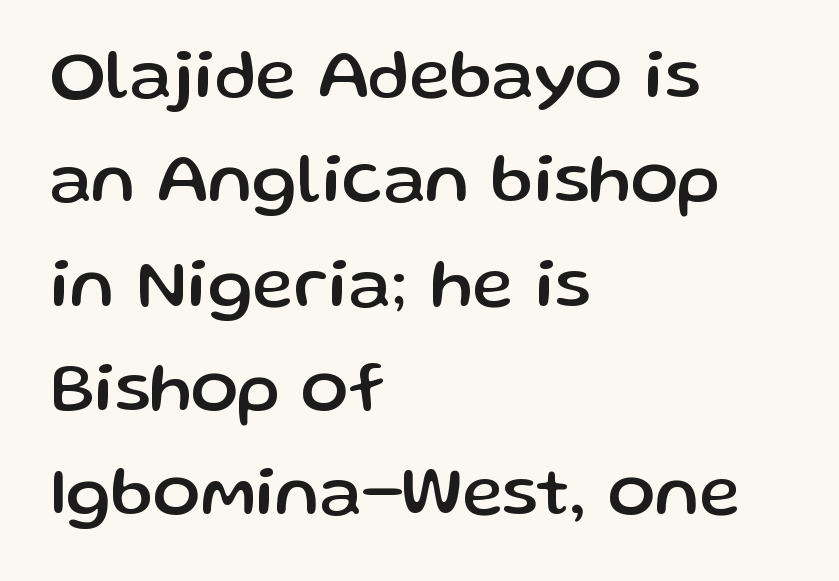
Q: Is the text italic (slanted)? A: No, it is upright.
Q: Is the typeface a serif or a sans-serif typeface? A: Sans-serif.
Q: Is the text underlined? A: No.
Q: How is the paragraph aligned? A: Left-aligned.
Q: Is the spacing between letters normal or unusually wide? A: Normal.
Q: Is the spacing between lines tight, normal or loose? A: Normal.
Q: Width (condensed, normal, or wide)? A: Normal.
Q: Stroke contrast? A: Low.
Q: x-height? A: Medium.
Q: Monospaced? A: No.
